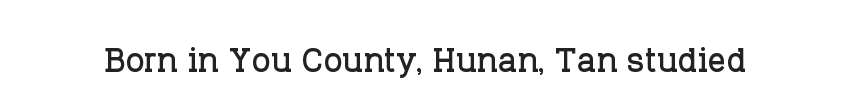
When letters stand straight like this, we call the style roman or upright. Default kerning and tracking; the words read as compact shapes. The letters advance in unequal steps, a hallmark of proportional type. The rendering shows small feet on the letterforms — a serif design.
